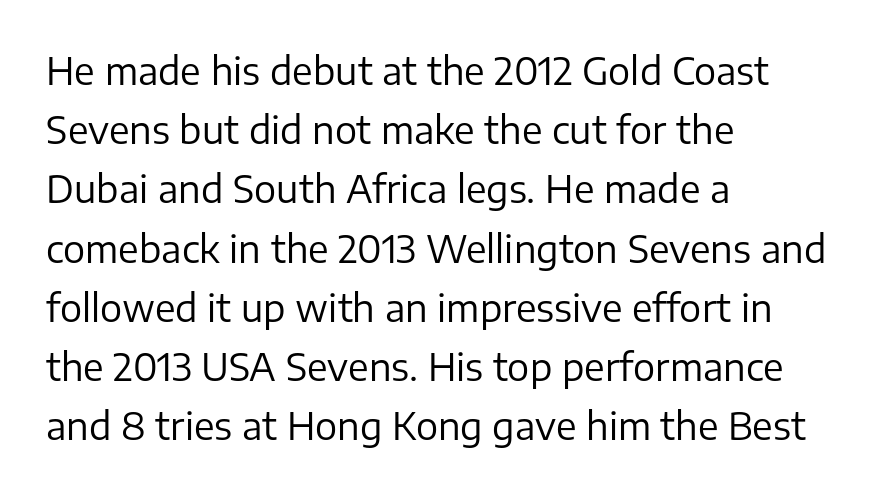
Tracking value appears to be zero — textbook default spacing. Is this a fixed-width face? No — the glyphs have proportional, varying widths. The strokes carry an ordinary text weight at most. Designer's note — italics off, roman on. The rag falls on the right side of this text block. The font family rendered here belongs to the sans-serif group.
